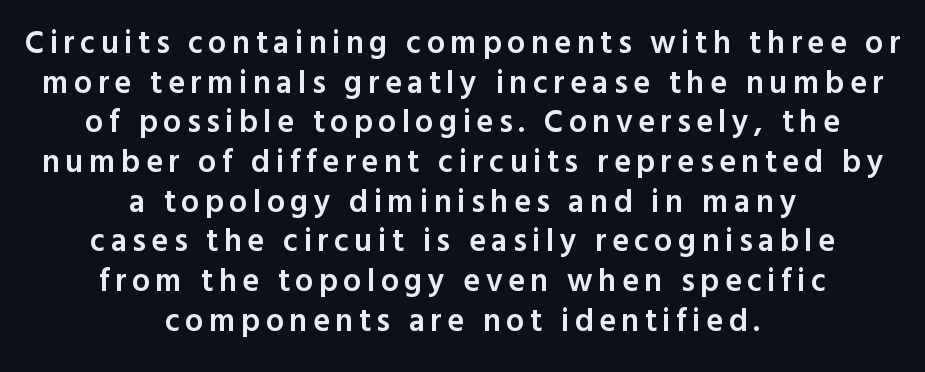
{"serif": "no", "italic": "no", "bold": "semi", "weight": "semibold", "width": "normal", "x_height": "medium", "monospaced": "no", "underline": "no", "align": "center", "line_spacing_ratio": 1.24, "glyph_px": 32}
